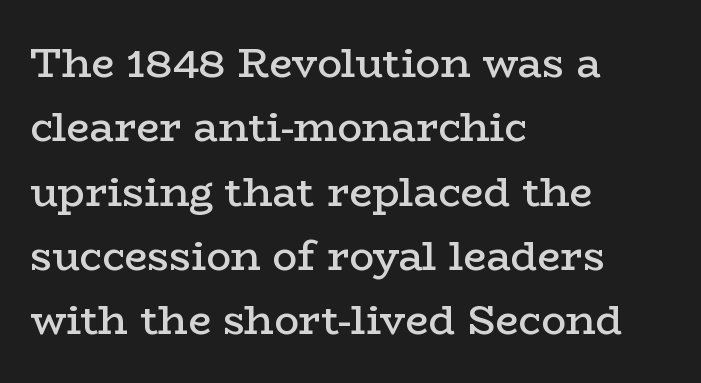
{"serif": "yes", "italic": "no", "bold": "semi", "weight": "semibold", "width": "wide", "stroke_contrast": "low", "x_height": "medium", "monospaced": "no", "underline": "no", "align": "left", "line_spacing": "normal", "line_spacing_ratio": 1.57, "letter_spacing": "normal", "letter_spacing_em": 0.0, "glyph_px": 41}
